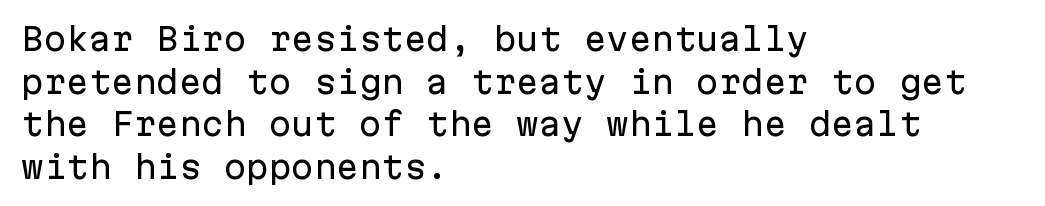
All the whitespace from short lines collects on the right. Looks like terminal output: every glyph gets an equal slot. Just letters on the line, the space beneath them empty. Baseline-to-baseline distance is the conventional proportion of letter height. A roman cut, with each character standing at attention.
